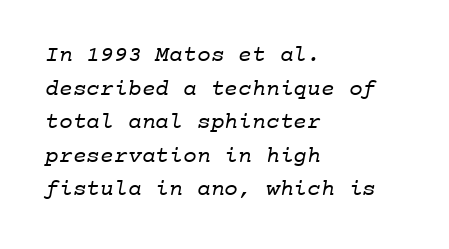
The cut favours lightness, reaching ordinary text weight at its darkest. The specimen omits any rule beneath the text block's lines. Alignment: flush left. This sample keeps an unexceptional amount of space between lines. Words appear dense and cohesive because spacing is normal.
